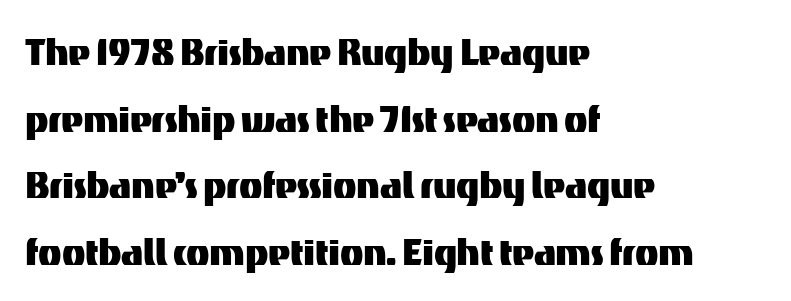
Posture: straight, roman, zero tilt. Summary of vertical rhythm: regular, with standard interline spacing. Clear beneath every line of the passage. Do the characters align in a grid? No, the font is proportional. The horizontal fit of the characters is conventional and even.
